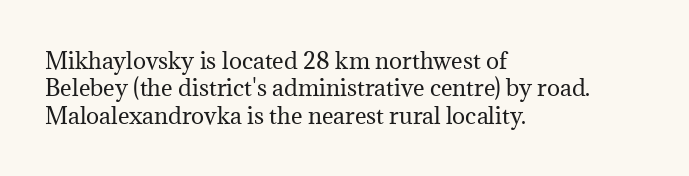
Counters stay open thanks to moderate or lighter strokes. All the whitespace from short lines collects on the right. Normally led — the rows are evenly, conventionally spaced. The glyphs are unaccompanied by any horizontal stroke below them.
